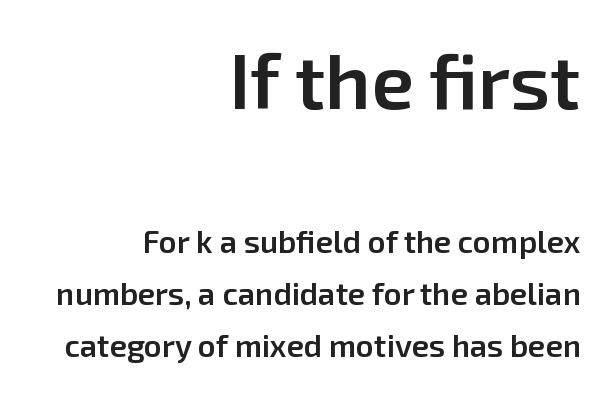
{"serif": "no", "italic": "no", "bold": "semi", "weight": "semibold", "width": "normal", "stroke_contrast": "low", "x_height": "medium", "monospaced": "no", "underline": "no", "align": "right", "line_spacing": "normal", "line_spacing_ratio": 1.67, "letter_spacing": "normal", "letter_spacing_em": 0.0, "larger_block": "first", "size_ratio": 2.48, "glyph_px": 77}
